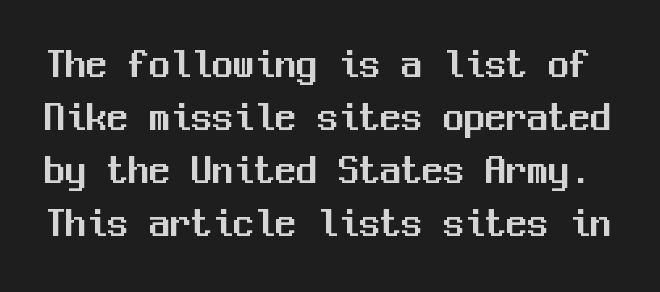
Q: Is the text italic (slanted)? A: No, it is upright.
Q: Is the typeface a serif or a sans-serif typeface? A: Sans-serif.
Q: Is the text underlined? A: No.
Q: Is the spacing between letters normal or unusually wide? A: Normal.
Q: Is the spacing between lines tight, normal or loose? A: Normal.
Q: Width (condensed, normal, or wide)? A: Normal.
Q: Stroke contrast? A: Medium.
Q: x-height? A: Medium.
Q: Monospaced? A: Yes.
